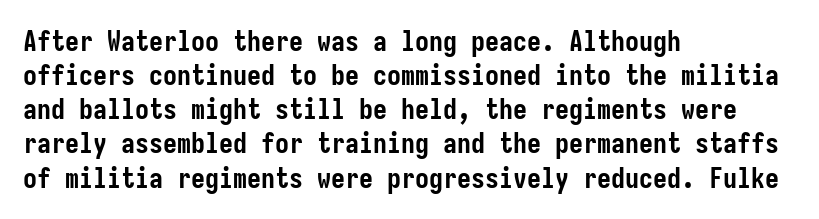
{"serif": "no", "italic": "no", "bold": "yes", "weight": "semibold", "width": "condensed", "stroke_contrast": "low", "x_height": "medium", "underline": "no", "align": "left", "line_spacing_ratio": 1.22, "letter_spacing": "normal", "letter_spacing_em": 0.0, "glyph_px": 28}
